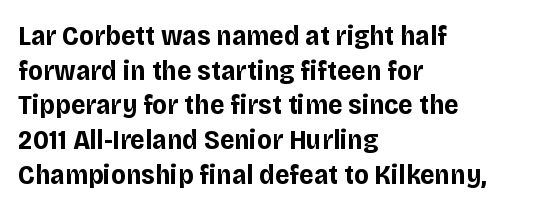
The image shows 28 px bold sans-serif type, upright; set left-aligned, line spacing 1.24x, normal letter spacing, not underlined; low stroke contrast and a large x-height.
